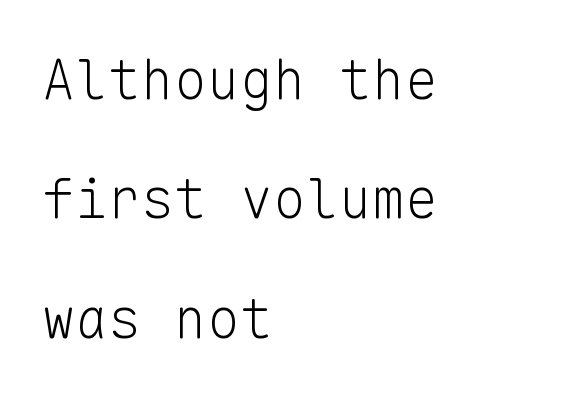
This block would shrink considerably if given ordinary leading; it's expanded now. Posture: vertical. Alignment: flush left. A quiet, ordinary-to-light weight characterises the typeface. Clear beneath every line of the passage.
